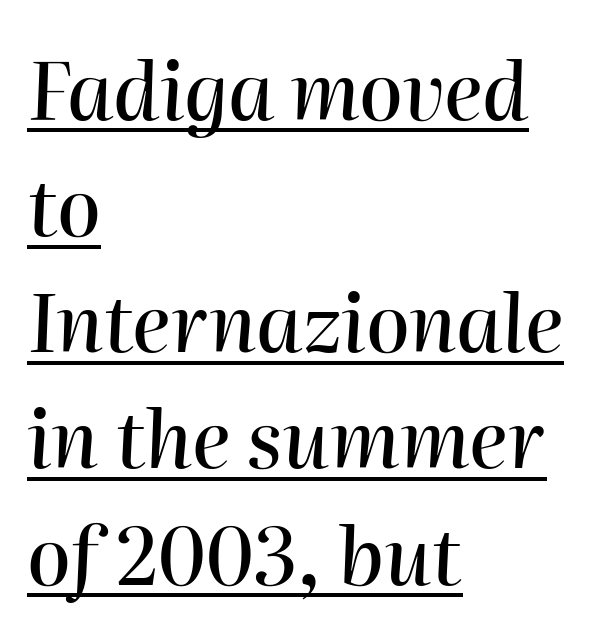
{"italic": "yes", "lean": "right", "slant_degrees": 2, "width": "normal", "stroke_contrast": "high", "x_height": "medium", "monospaced": "no", "underline": "yes", "align": "left", "line_spacing": "normal", "line_spacing_ratio": 1.47, "letter_spacing": "normal", "letter_spacing_em": 0.0, "glyph_px": 79}
